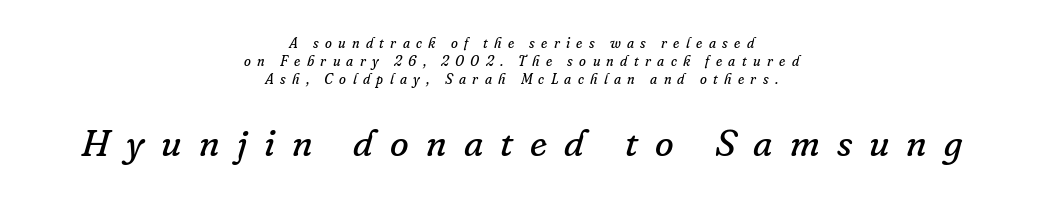
Q: Is the text bold? A: No.
Q: Is the text italic (slanted)? A: Yes, it leans right by about 16 degrees.
Q: Is the typeface a serif or a sans-serif typeface? A: Serif.
Q: Is the text underlined? A: No.
Q: How is the paragraph aligned? A: Centered.
Q: Is the spacing between letters normal or unusually wide? A: Unusually wide.
Q: Is the spacing between lines tight, normal or loose? A: Normal.
Q: Which block of text is set in a larger size, the first (top) or the second (bottom)? A: The second (bottom) one.
Q: Width (condensed, normal, or wide)? A: Normal.
Q: Stroke contrast? A: Low.
Q: x-height? A: Small.
Q: Monospaced? A: No.
